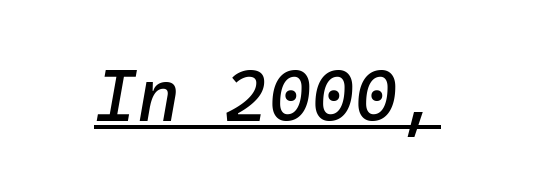
{"italic": "yes", "lean": "right", "slant_degrees": 10, "width": "normal", "stroke_contrast": "low", "x_height": "medium", "monospaced": "yes", "underline": "yes", "letter_spacing": "normal", "letter_spacing_em": 0.0, "glyph_px": 74}
